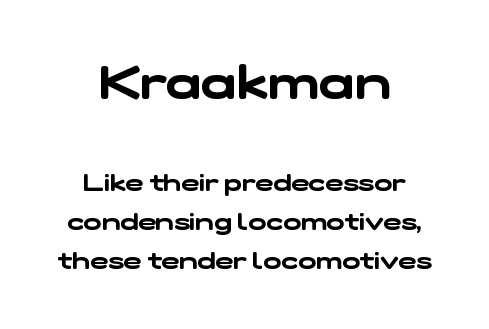
{"serif": "no", "width": "wide", "stroke_contrast": "low", "x_height": "medium", "monospaced": "no", "underline": "no", "align": "center", "line_spacing": "normal", "line_spacing_ratio": 1.63, "letter_spacing": "normal", "letter_spacing_em": 0.0, "larger_block": "first", "size_ratio": 1.96, "glyph_px": 47}
